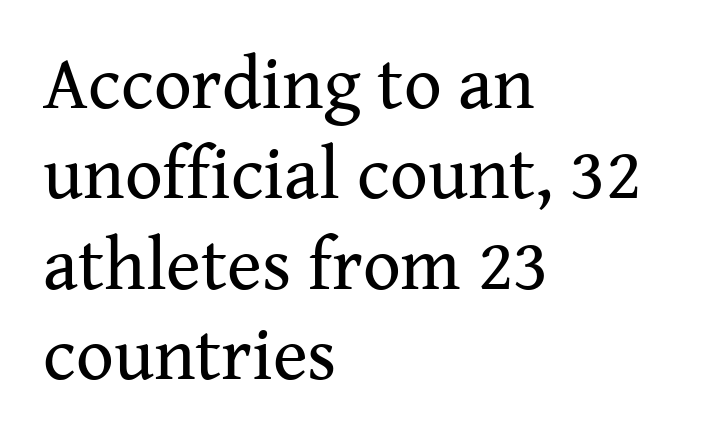
The type family on display is of the serif kind. Ink coverage per letter is moderate at most. Compared with typical body copy, the letter spacing here is the same. Unmarked baselines from the first word to the last.
